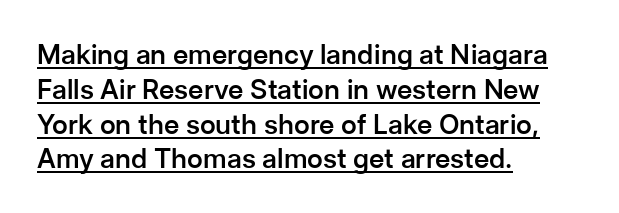
Q: Is the text bold? A: Semi-bold.
Q: Is the text italic (slanted)? A: No, it is upright.
Q: Is the text underlined? A: Yes.
Q: How is the paragraph aligned? A: Left-aligned.
Q: Is the spacing between letters normal or unusually wide? A: Normal.
Q: Is the spacing between lines tight, normal or loose? A: Normal.
